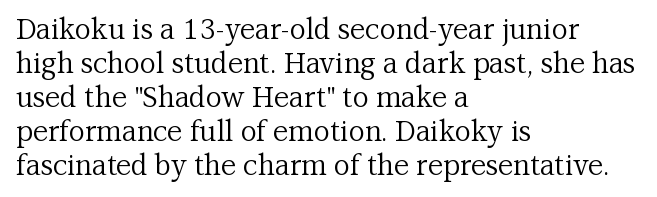
The image shows 28 px regular-weight serif type, upright; set left-aligned, line spacing 1.21x, normal letter spacing, not underlined; medium stroke contrast and a medium x-height.
